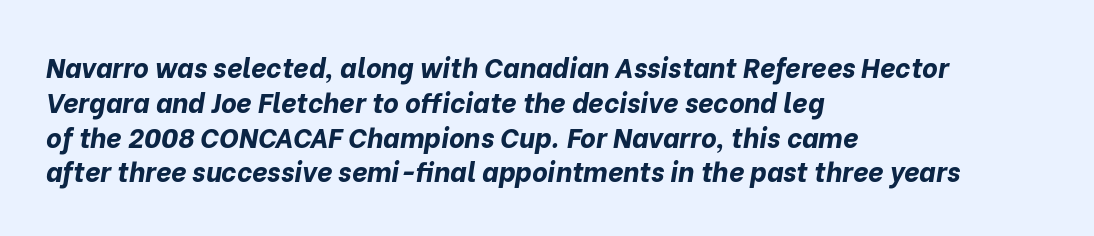
{"italic": "yes", "lean": "right", "slant_degrees": 10, "bold": "yes", "underline": "no", "align": "left", "line_spacing": "normal", "line_spacing_ratio": 1.29, "letter_spacing": "normal", "letter_spacing_em": 0.0, "glyph_px": 27}
